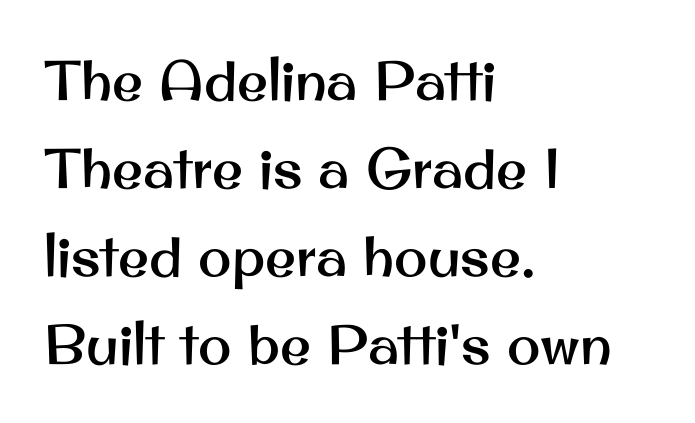
Q: Is the text italic (slanted)? A: No, it is upright.
Q: Is the typeface a serif or a sans-serif typeface? A: Sans-serif.
Q: Is the text underlined? A: No.
Q: How is the paragraph aligned? A: Left-aligned.
Q: Is the spacing between letters normal or unusually wide? A: Normal.
Q: Is the spacing between lines tight, normal or loose? A: Normal.
Q: Width (condensed, normal, or wide)? A: Normal.
Q: Stroke contrast? A: Medium.
Q: x-height? A: Small.
Q: Monospaced? A: No.
